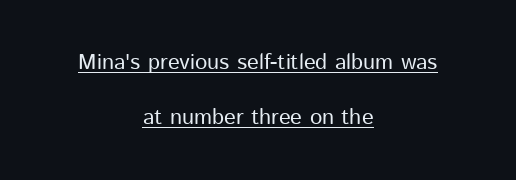
Q: Is the text bold? A: No.
Q: Is the text italic (slanted)? A: No, it is upright.
Q: Is the text underlined? A: Yes.
Q: How is the paragraph aligned? A: Centered.
Q: Is the spacing between letters normal or unusually wide? A: Normal.
Q: Is the spacing between lines tight, normal or loose? A: Loose.
